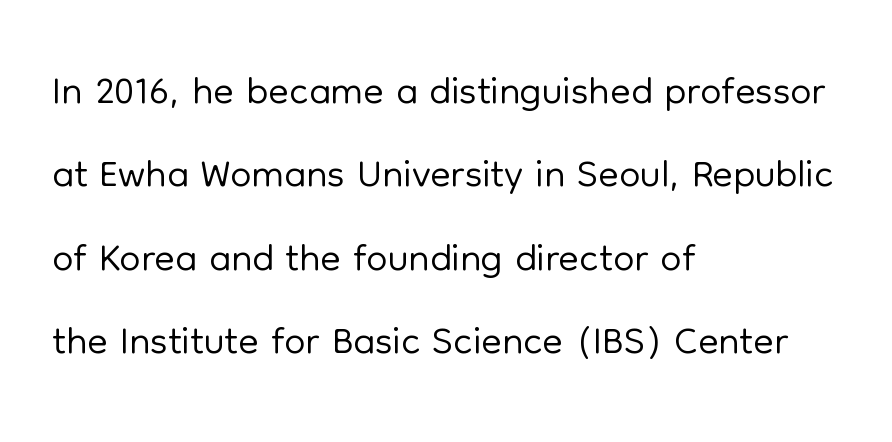
The image shows 60 px light sans-serif type, upright; set left-aligned, normal line spacing (1.39x), normal letter spacing, not underlined; low stroke contrast and a medium x-height.
